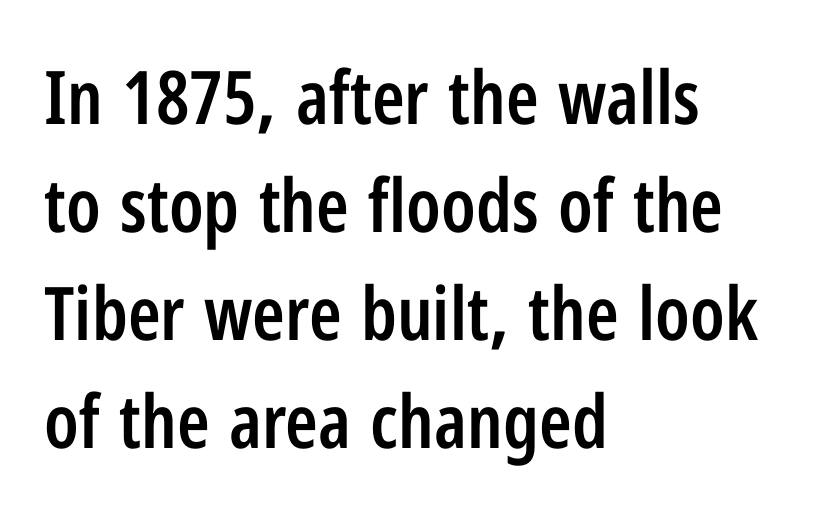
{"serif": "no", "italic": "no", "bold": "semi", "weight": "semibold", "width": "condensed", "stroke_contrast": "low", "x_height": "medium", "monospaced": "no", "underline": "no", "align": "left", "line_spacing": "normal", "line_spacing_ratio": 1.46, "letter_spacing": "normal", "letter_spacing_em": 0.0, "glyph_px": 74}
